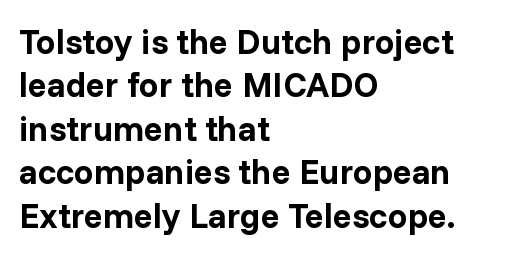
Q: Is the text bold? A: Yes.
Q: Is the text italic (slanted)? A: No, it is upright.
Q: Is the typeface a serif or a sans-serif typeface? A: Sans-serif.
Q: Is the text underlined? A: No.
Q: How is the paragraph aligned? A: Left-aligned.
Q: Is the spacing between letters normal or unusually wide? A: Normal.
Q: Width (condensed, normal, or wide)? A: Normal.
Q: Stroke contrast? A: Low.
Q: x-height? A: Medium.
Q: Monospaced? A: No.
